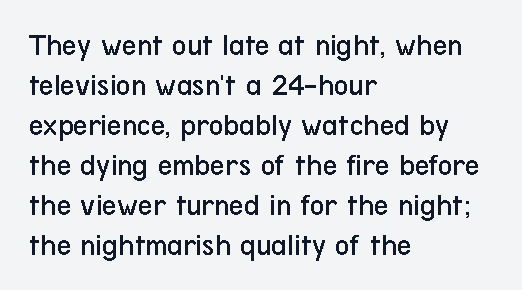
{"serif": "no", "italic": "no", "bold": "no", "weight": "regular", "width": "condensed", "stroke_contrast": "low", "x_height": "medium", "monospaced": "no", "underline": "no", "align": "left", "line_spacing": "normal", "line_spacing_ratio": 1.25, "letter_spacing": "normal", "letter_spacing_em": 0.0, "glyph_px": 32}
